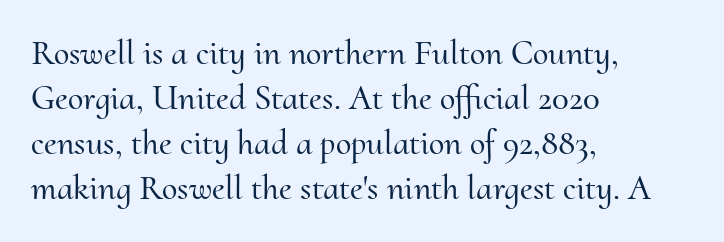
{"serif": "yes", "italic": "no", "width": "normal", "stroke_contrast": "medium", "x_height": "small", "monospaced": "no", "underline": "no", "align": "left", "line_spacing": "normal", "line_spacing_ratio": 1.29, "letter_spacing": "normal", "letter_spacing_em": 0.0, "glyph_px": 35}
